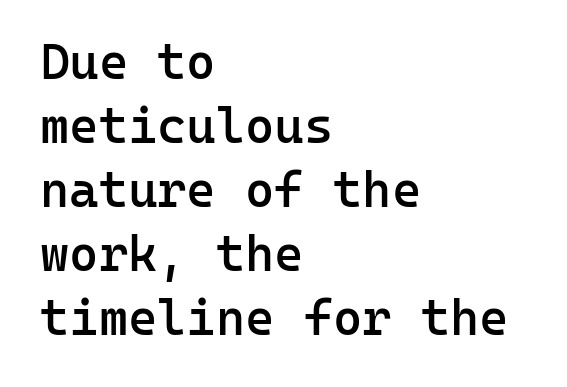
The image shows 50 px semibold sans-serif type, upright, monospaced; set left-aligned, normal line spacing (1.28x), normal letter spacing, not underlined; low stroke contrast and a medium x-height.
